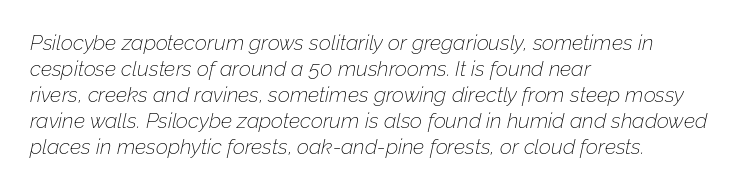
The font's italic variant was chosen for this text. Decoration check: the copy has no underline. The font sits on the lighter half of the weight spectrum, regular included. The ragged edge is on the right, which tells us the setting is flush left. The rendering keeps characters at their native spacing.
